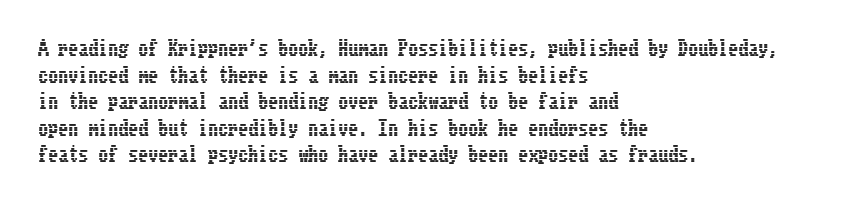
{"italic": "no", "underline": "no", "align": "left", "line_spacing": "normal", "line_spacing_ratio": 1.33, "letter_spacing": "normal", "letter_spacing_em": 0.0, "glyph_px": 20}
